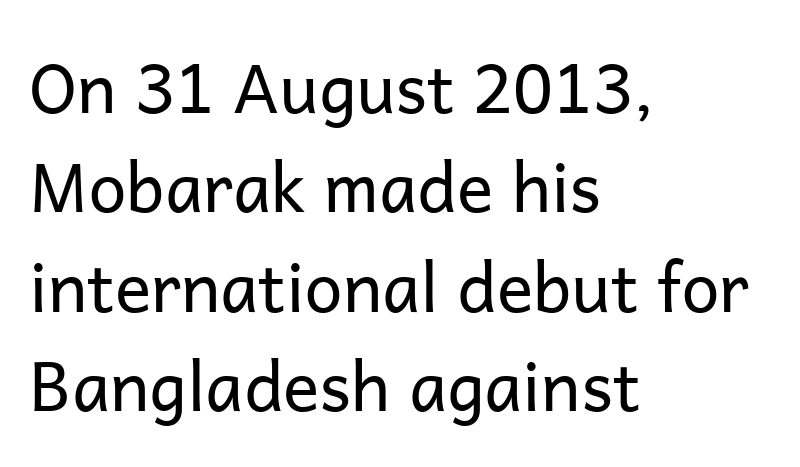
The image shows 68 px regular-weight sans-serif type, upright; set left-aligned, normal line spacing (1.46x), normal letter spacing, not underlined; low stroke contrast and a medium x-height.
